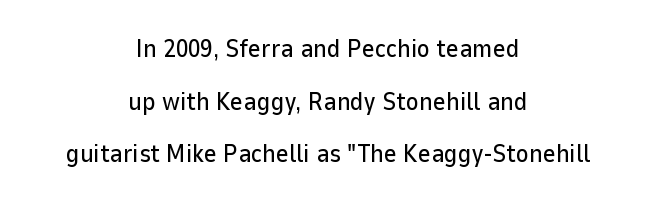
Leading is clearly above the norm, producing a sparse column. These lines were composed using upright roman letters. This rendering features lettering with no underline. Students, note that the glyphs here touch the page at normal intervals. The compositor balanced each line on the midline.
